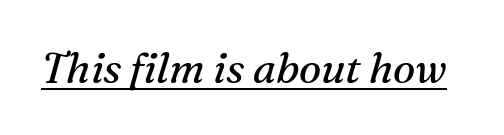
{"serif": "yes", "italic": "yes", "lean": "right", "slant_degrees": 16, "bold": "no", "weight": "regular", "width": "normal", "stroke_contrast": "medium", "x_height": "medium", "monospaced": "no", "underline": "yes", "letter_spacing": "normal", "letter_spacing_em": 0.0, "glyph_px": 42}
